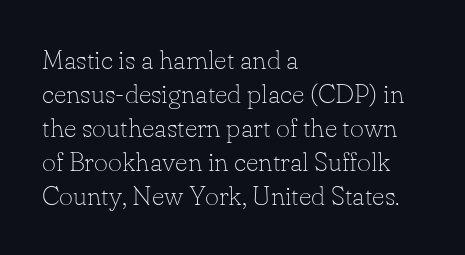
The image shows 27 px text type, upright; set left-aligned, normal line spacing (1.26x), normal letter spacing, not underlined.
